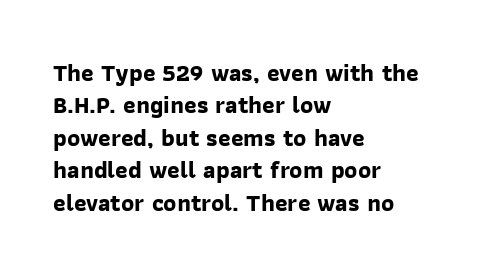
Quick note: interline space is typical. The letters sit at their default tracking, neither squeezed nor spread. Glance below the letters and you will spot only blank space. Bold? Absolutely — the strokes are thick and heavy. These lines stack with their left ends in a neat column.
